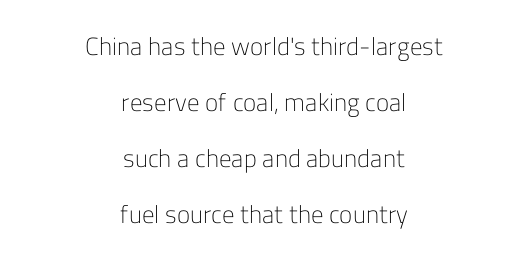
{"italic": "no", "bold": "no", "underline": "no", "align": "center", "line_spacing": "loose", "line_spacing_ratio": 2.24, "letter_spacing": "normal", "letter_spacing_em": 0.0, "glyph_px": 25}
